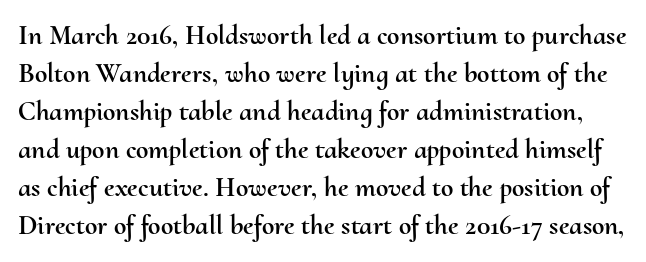
Only glyphs here, with clear space below each row. Does the leading feel generous? No, just average. Proportional: the letters do not fall into vertical columns. Vertical strokes here are truly vertical.
